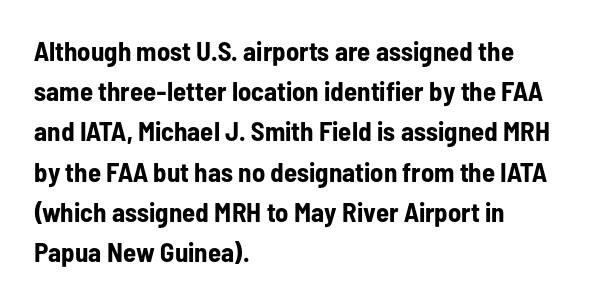
The rag falls on the right side of this text block. The axis of the letterforms is exactly vertical. Descender tails drop into unmarked territory. Inter-character spacing is left at the font's built-in metrics. Heavy, bold letterforms.
